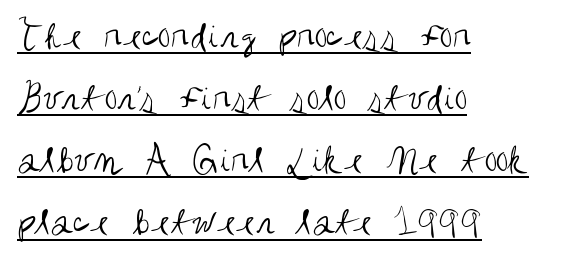
The image shows 42 px regular-weight, condensed sans-serif type; set left-aligned, normal line spacing (1.48x), normal letter spacing, underlined; medium stroke contrast and a large x-height.
